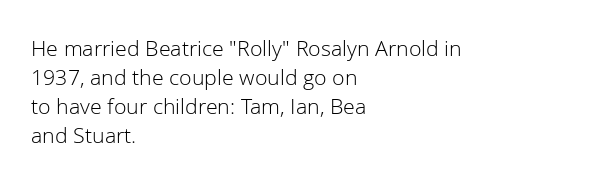
Q: Is the text bold? A: No.
Q: Is the text italic (slanted)? A: No, it is upright.
Q: Is the text underlined? A: No.
Q: How is the paragraph aligned? A: Left-aligned.
Q: Is the spacing between letters normal or unusually wide? A: Normal.
Q: Is the spacing between lines tight, normal or loose? A: Normal.
